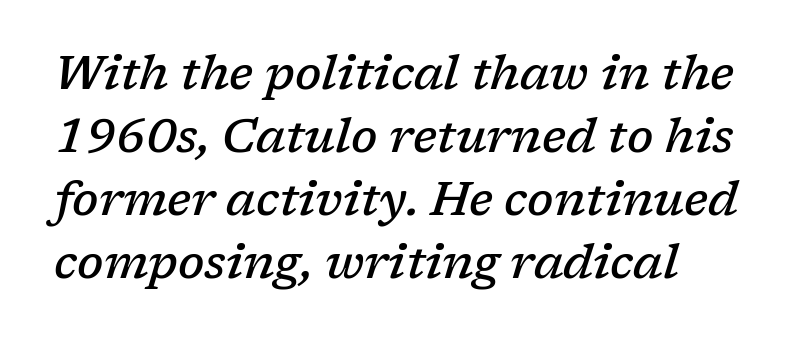
Q: Is the text bold? A: Semi-bold.
Q: Is the text italic (slanted)? A: Yes, it leans right by about 17 degrees.
Q: Is the typeface a serif or a sans-serif typeface? A: Serif.
Q: Is the text underlined? A: No.
Q: Is the spacing between letters normal or unusually wide? A: Normal.
Q: Is the spacing between lines tight, normal or loose? A: Normal.
Q: Width (condensed, normal, or wide)? A: Normal.
Q: Stroke contrast? A: Low.
Q: x-height? A: Medium.
Q: Monospaced? A: No.
